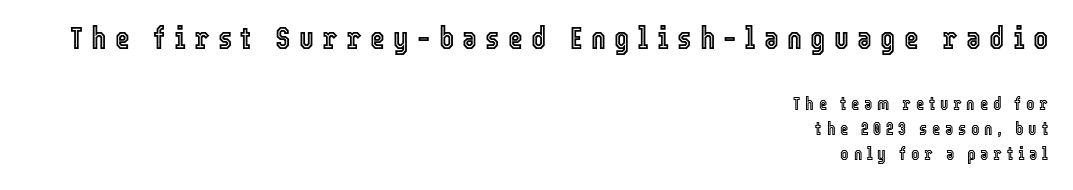
{"italic": "no", "width": "condensed", "x_height": "medium", "monospaced": "no", "underline": "no", "align": "right", "line_spacing": "normal", "line_spacing_ratio": 1.41, "letter_spacing": "wide", "letter_spacing_em": 0.26, "larger_block": "first", "size_ratio": 1.78, "glyph_px": 32}
